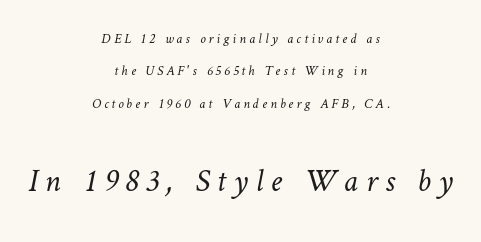
Q: Is the text bold? A: No.
Q: Is the text underlined? A: No.
Q: How is the paragraph aligned? A: Centered.
Q: Is the spacing between letters normal or unusually wide? A: Unusually wide.
Q: Is the spacing between lines tight, normal or loose? A: Loose.
Q: Which block of text is set in a larger size, the first (top) or the second (bottom)? A: The second (bottom) one.
Q: Width (condensed, normal, or wide)? A: Normal.
Q: Stroke contrast? A: Low.
Q: x-height? A: Medium.
Q: Monospaced? A: No.
